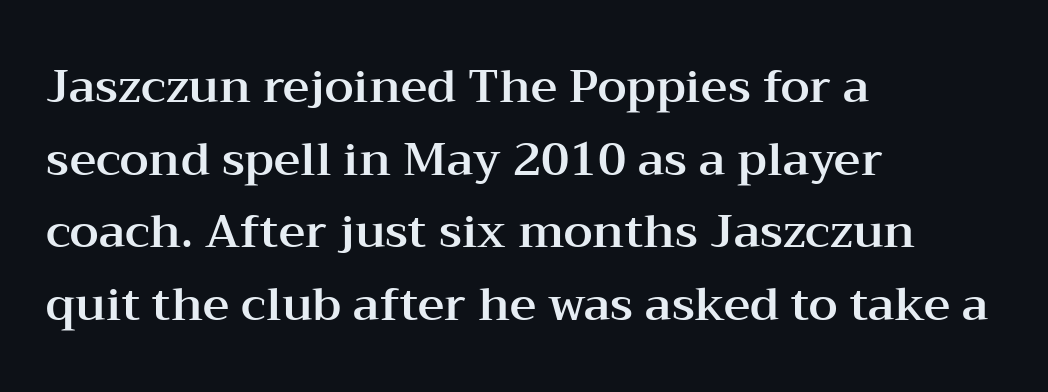
The image shows 46 px wide serif type, upright; set left-aligned, normal line spacing (1.58x), normal letter spacing, not underlined; medium stroke contrast and a medium x-height.
